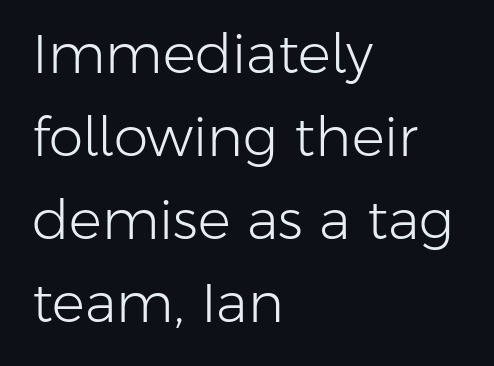
Between one letter and the next there's only the usual sliver of space. Think of a printed novel: that variable character pitch is what you see here. This sample keeps an unexceptional amount of space between lines. Regarding serifs, this sample does without them. These lines are set flush left with a ragged right edge. Descender tails drop into unmarked territory.
